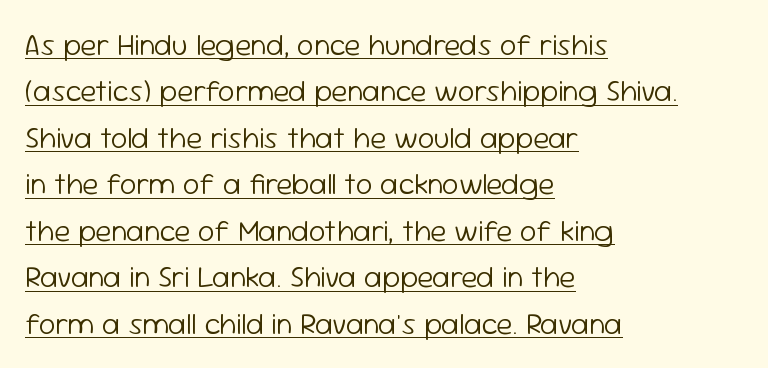
Q: Is the text bold? A: No.
Q: Is the text italic (slanted)? A: No, it is upright.
Q: Is the typeface a serif or a sans-serif typeface? A: Sans-serif.
Q: Is the text underlined? A: Yes.
Q: How is the paragraph aligned? A: Left-aligned.
Q: Is the spacing between letters normal or unusually wide? A: Normal.
Q: Is the spacing between lines tight, normal or loose? A: Normal.
Q: Width (condensed, normal, or wide)? A: Normal.
Q: Stroke contrast? A: Low.
Q: x-height? A: Medium.
Q: Monospaced? A: No.
